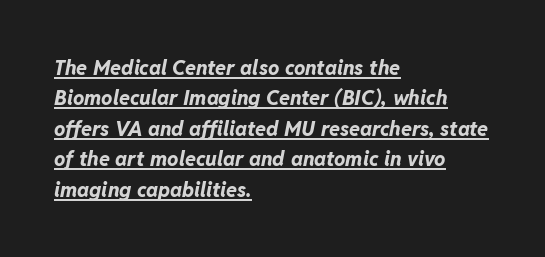
Line beginnings align vertically; line endings do not. The axis of the letterforms is tilted away from vertical. Look at the stroke-to-counter ratio: heavy, a bold. Observe the ordinary spacing: letters are neighbours, not strangers.
